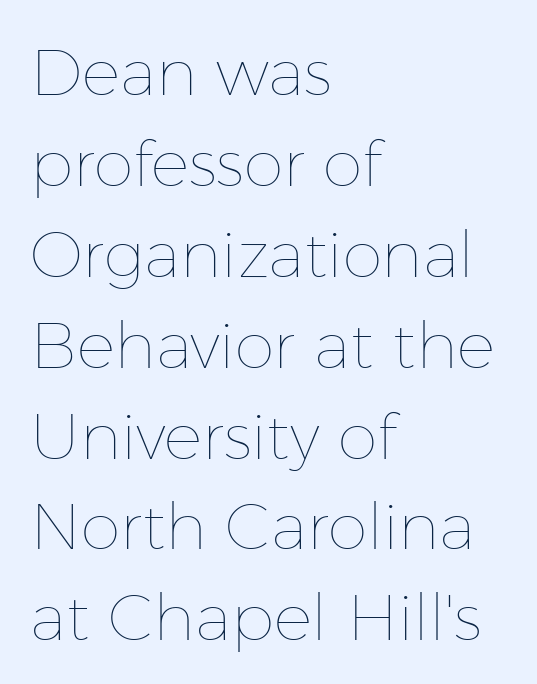
The image shows 64 px thin type, upright; set left-aligned, normal line spacing (1.42x), normal letter spacing, not underlined; low stroke contrast and a medium x-height.
